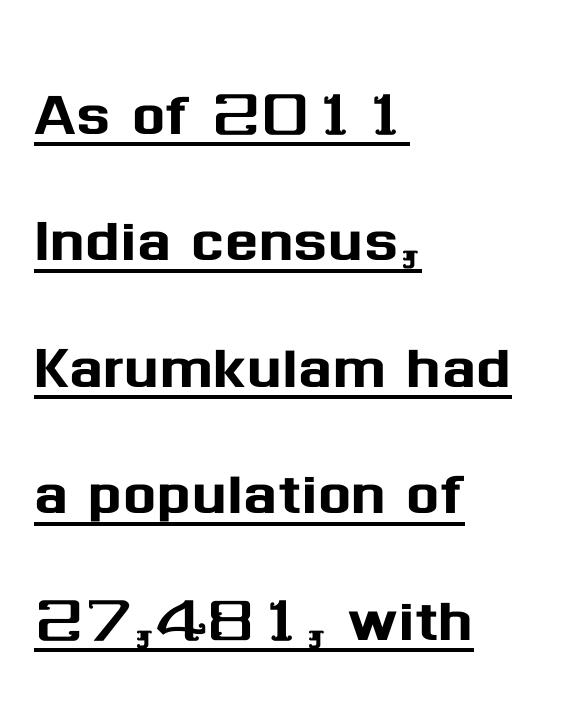
Q: Is the text italic (slanted)? A: No, it is upright.
Q: Is the typeface a serif or a sans-serif typeface? A: Sans-serif.
Q: Is the text underlined? A: Yes.
Q: How is the paragraph aligned? A: Left-aligned.
Q: Is the spacing between letters normal or unusually wide? A: Normal.
Q: Is the spacing between lines tight, normal or loose? A: Normal.
Q: Width (condensed, normal, or wide)? A: Normal.
Q: Stroke contrast? A: Medium.
Q: x-height? A: Medium.
Q: Monospaced? A: No.
